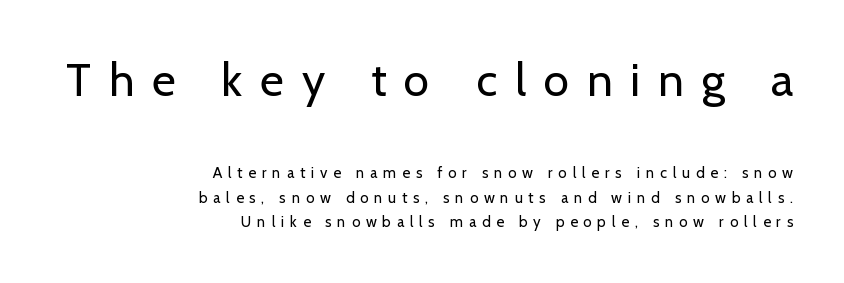
Bare-footed words on every line. Is this a heavy cut? Hardly; it is regular or lighter. Summary of vertical rhythm: regular, with standard interline spacing. Where is the straight margin? On the right.
